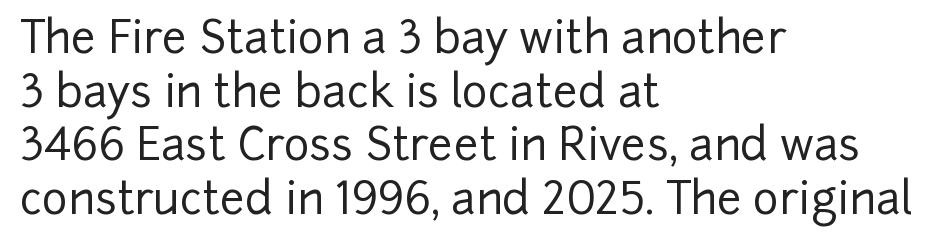
Q: Is the text italic (slanted)? A: No, it is upright.
Q: Is the typeface a serif or a sans-serif typeface? A: Sans-serif.
Q: Is the text underlined? A: No.
Q: How is the paragraph aligned? A: Left-aligned.
Q: Is the spacing between letters normal or unusually wide? A: Normal.
Q: Width (condensed, normal, or wide)? A: Normal.
Q: Stroke contrast? A: Low.
Q: x-height? A: Medium.
Q: Monospaced? A: No.
